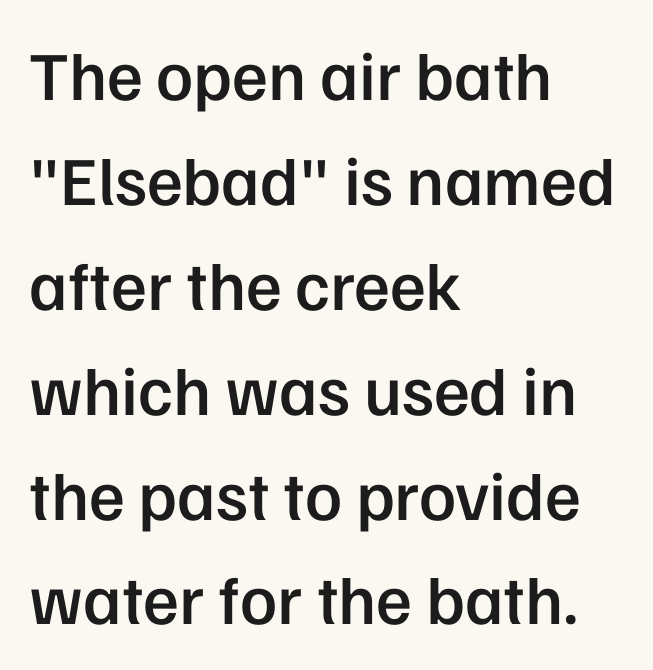
The image shows 69 px semibold sans-serif type, upright; set left-aligned, normal line spacing (1.52x), normal letter spacing, not underlined; low stroke contrast and a medium x-height.
